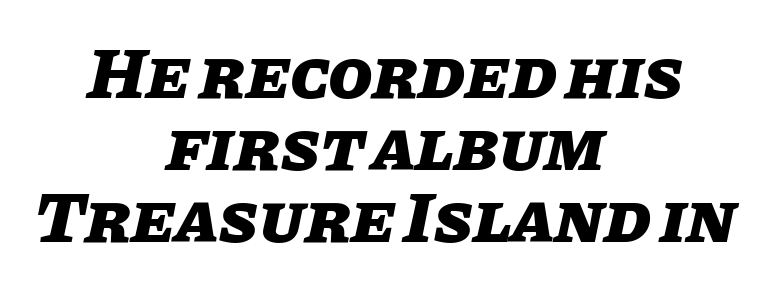
{"italic": "yes", "lean": "right", "slant_degrees": 11, "bold": "yes", "weight": "heavy", "width": "normal", "stroke_contrast": "low", "x_height": "large", "monospaced": "no", "underline": "no", "align": "center", "line_spacing": "tight", "line_spacing_ratio": 1.0, "letter_spacing": "normal", "letter_spacing_em": 0.0, "glyph_px": 72}
